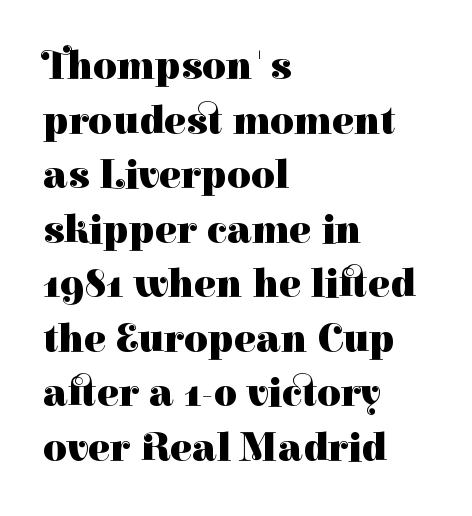
The image shows 41 px heavy serif type, upright; set left-aligned, normal line spacing (1.33x), normal letter spacing, not underlined; high stroke contrast and a medium x-height.
